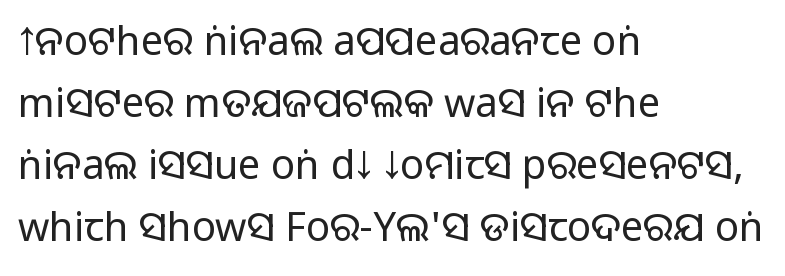
{"serif": "no", "italic": "no", "bold": "no", "weight": "regular", "width": "normal", "stroke_contrast": "low", "x_height": "large", "monospaced": "no", "underline": "no", "align": "left", "line_spacing": "normal", "line_spacing_ratio": 1.55, "letter_spacing": "normal", "letter_spacing_em": 0.0, "glyph_px": 40}
